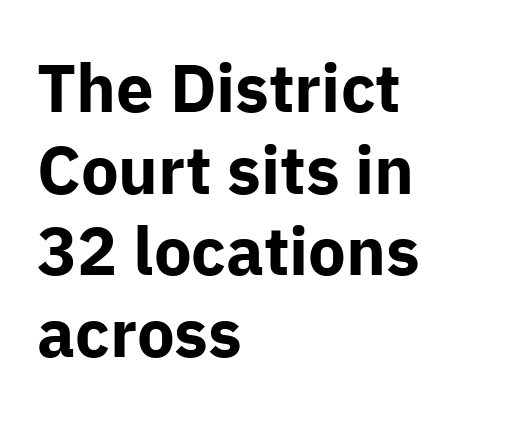
The image shows 67 px bold sans-serif type, upright; set left-aligned, line spacing 1.22x, normal letter spacing, not underlined; low stroke contrast and a medium x-height.
